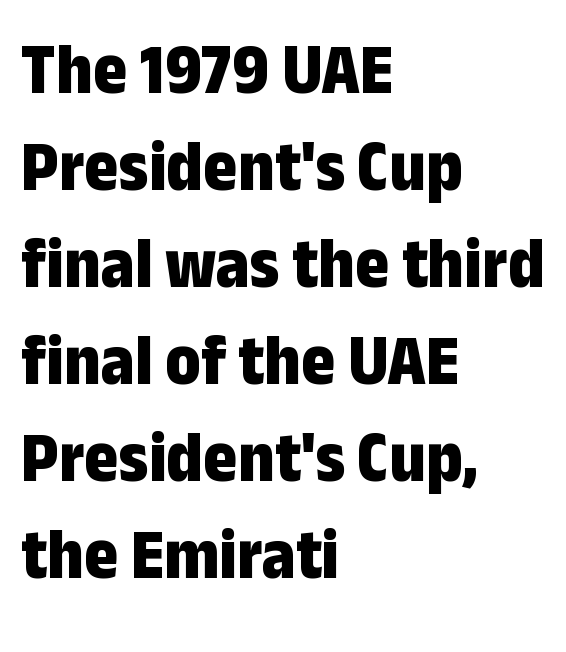
{"serif": "no", "italic": "no", "bold": "yes", "weight": "bold", "width": "condensed", "stroke_contrast": "low", "x_height": "medium", "monospaced": "no", "underline": "no", "align": "left", "line_spacing": "normal", "line_spacing_ratio": 1.33, "letter_spacing": "normal", "letter_spacing_em": 0.0, "glyph_px": 73}
